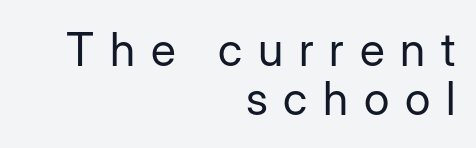
{"serif": "no", "italic": "no", "bold": "no", "weight": "regular", "width": "normal", "stroke_contrast": "low", "x_height": "medium", "monospaced": "no", "underline": "no", "align": "right", "line_spacing": "tight", "line_spacing_ratio": 1.06, "letter_spacing": "wide", "letter_spacing_em": 0.34, "glyph_px": 46}
